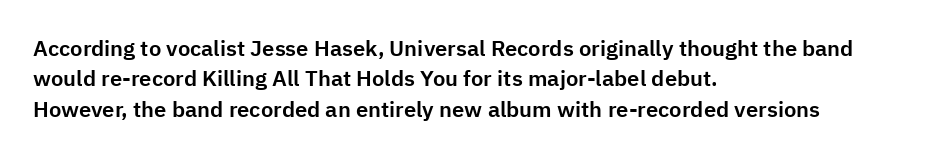
{"italic": "no", "underline": "no", "align": "left", "line_spacing": "normal", "line_spacing_ratio": 1.38, "letter_spacing": "normal", "letter_spacing_em": 0.0, "glyph_px": 22}
